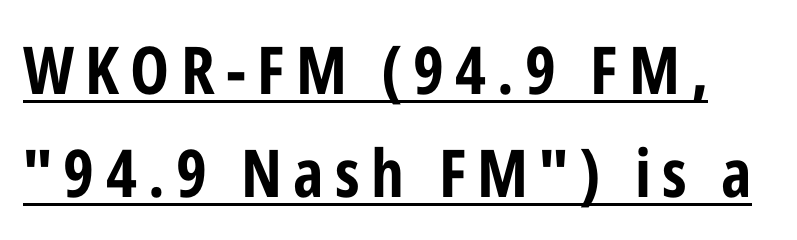
Q: Is the text bold? A: Yes.
Q: Is the text italic (slanted)? A: No, it is upright.
Q: Is the typeface a serif or a sans-serif typeface? A: Sans-serif.
Q: Is the text underlined? A: Yes.
Q: Is the spacing between lines tight, normal or loose? A: Normal.
Q: Width (condensed, normal, or wide)? A: Condensed.
Q: Stroke contrast? A: Low.
Q: x-height? A: Medium.
Q: Monospaced? A: No.
